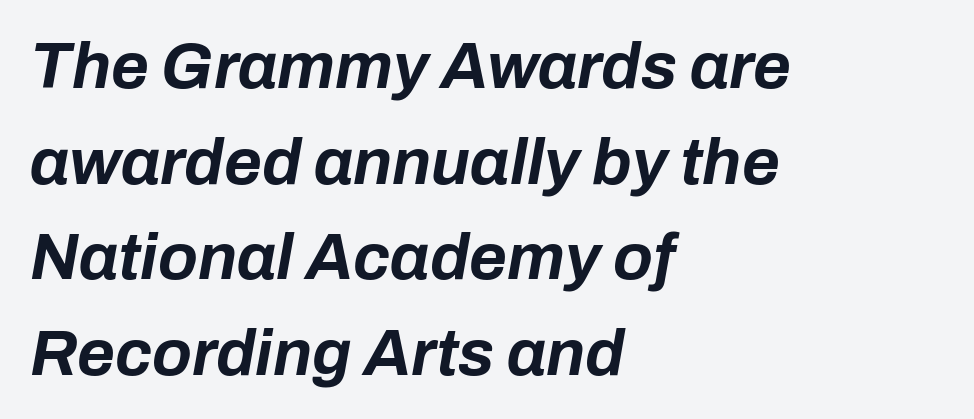
The image shows 65 px bold type, italic (leaning right); set left-aligned, normal line spacing (1.47x), normal letter spacing, not underlined; low stroke contrast and a medium x-height.
